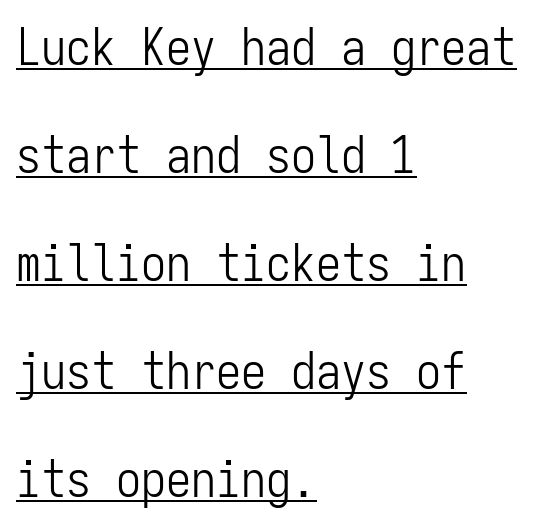
The image shows 50 px light, condensed sans-serif type, upright, monospaced; set left-aligned, loose line spacing (2.16x), normal letter spacing, underlined; low stroke contrast and a medium x-height.
